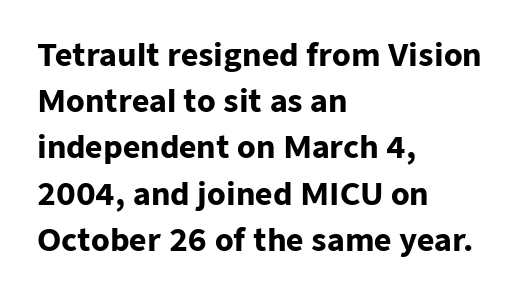
{"serif": "no", "italic": "no", "bold": "yes", "weight": "heavy", "width": "normal", "stroke_contrast": "low", "x_height": "medium", "monospaced": "no", "underline": "no", "align": "left", "line_spacing": "normal", "line_spacing_ratio": 1.54, "letter_spacing": "normal", "letter_spacing_em": 0.0, "glyph_px": 30}
